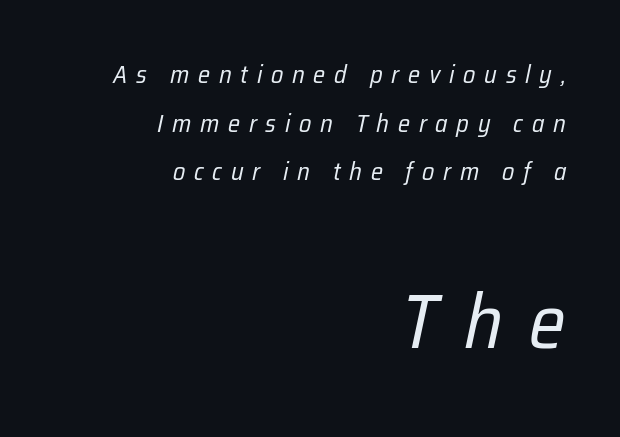
The image shows 76 px regular-weight, condensed type, italic (leaning right); set right-aligned, loose line spacing (1.95x), unusually wide letter spacing (+0.35 em), not underlined; the second (bottom) block is 3.04x larger; low stroke contrast and a medium x-height.
